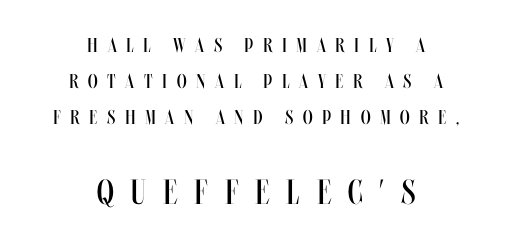
{"italic": "no", "bold": "no", "weight": "regular", "width": "condensed", "stroke_contrast": "medium", "x_height": "large", "monospaced": "no", "underline": "no", "align": "center", "line_spacing_ratio": 1.81, "letter_spacing": "wide", "letter_spacing_em": 0.48, "larger_block": "second", "size_ratio": 1.75, "glyph_px": 35}
